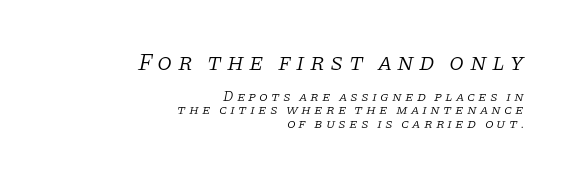
The image shows 24 px text type, italic (leaning right); set right-aligned, tight line spacing (0.95x), unusually wide letter spacing (+0.22 em), not underlined; the first (top) block is 1.71x larger.
